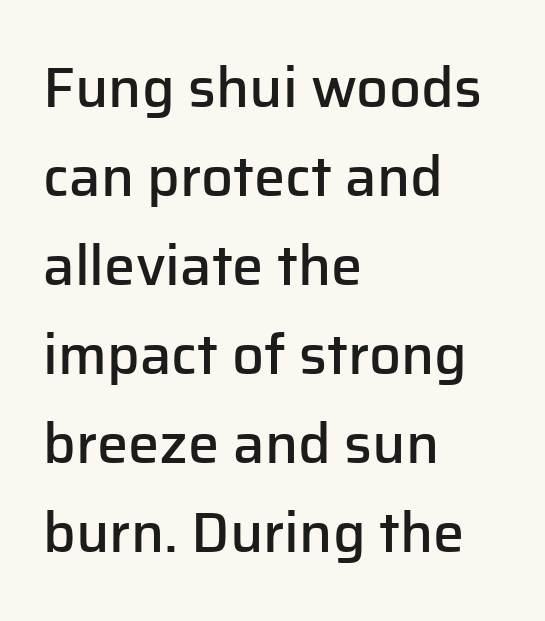
Compared with an ordinary text face, these strokes are moderately heavier — a semibold. The typesetter chose a ragged-right arrangement here. Tall strokes in this sample are plumb rather than angled. I'd call this a sans setting — the letters go barefoot. These lines sit exactly where default settings would place them. The passage shown is typed in a proportional face where columns would drift.
